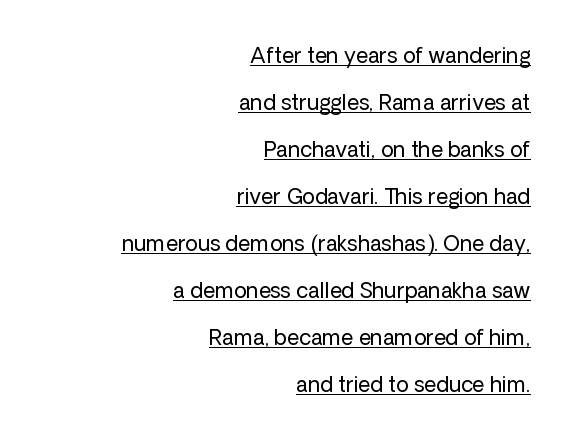
Each line ends at the same right margin while the left side varies. Stems and bowls with no extra thickness — not bold. In designer terms, the underline attribute is active on this setting. The lettering holds an erect, upright posture throughout. Look at the tracking — it's just the regular setting, nothing added. Line spacing here is loose.
